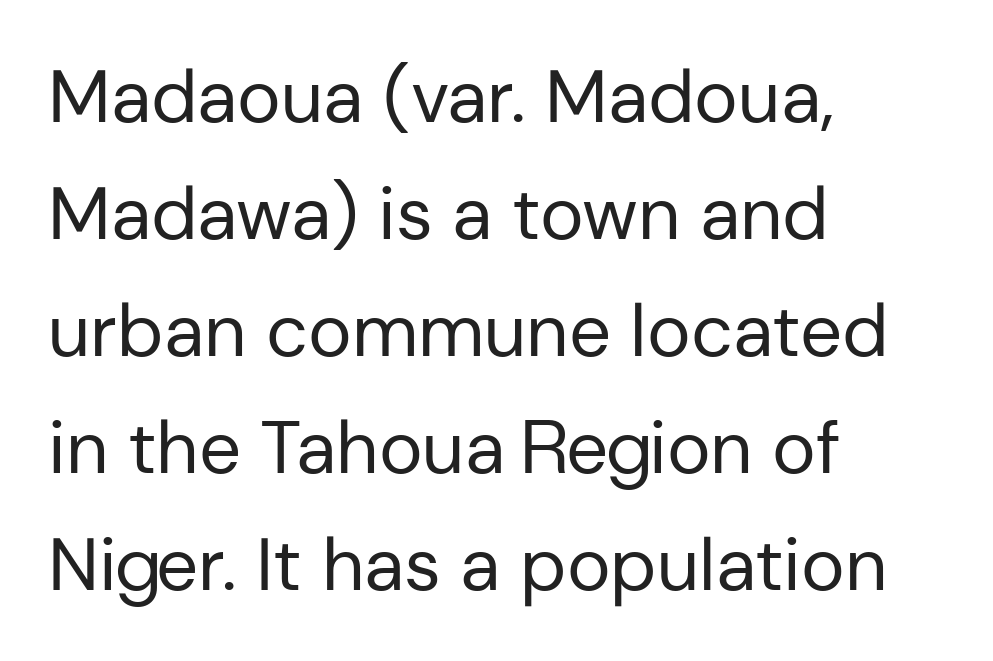
The image shows 74 px regular-weight sans-serif type, upright; set left-aligned, normal line spacing (1.58x), normal letter spacing, not underlined; low stroke contrast and a medium x-height.
